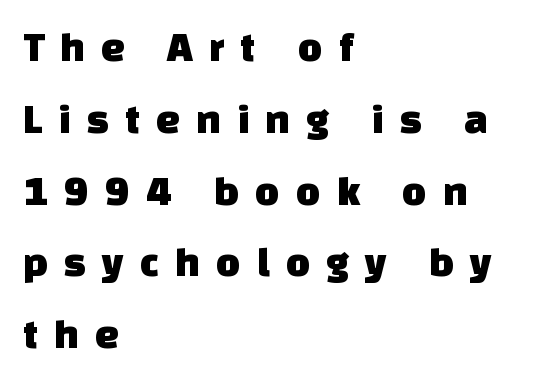
The image shows 42 px sans-serif type; set left-aligned, line spacing 1.71x, unusually wide letter spacing (+0.38 em), not underlined; low stroke contrast and a large x-height.
